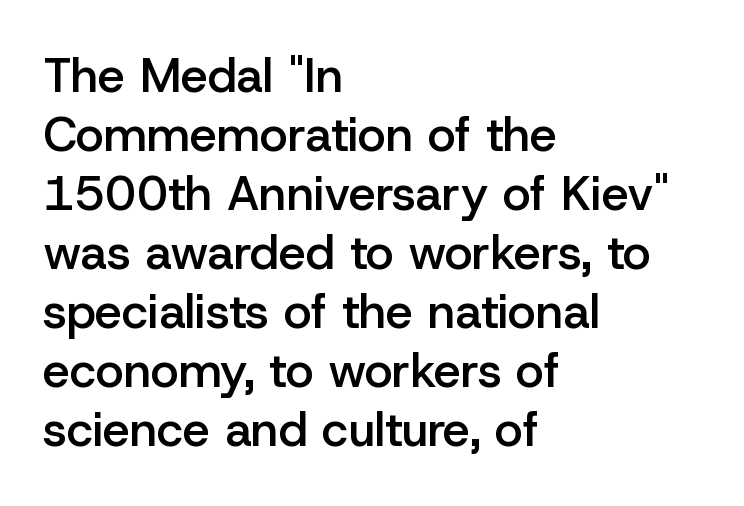
{"serif": "no", "italic": "no", "bold": "semi", "weight": "semibold", "width": "normal", "stroke_contrast": "low", "x_height": "medium", "monospaced": "no", "underline": "no", "align": "left", "line_spacing_ratio": 1.23, "letter_spacing": "normal", "letter_spacing_em": 0.0, "glyph_px": 48}
